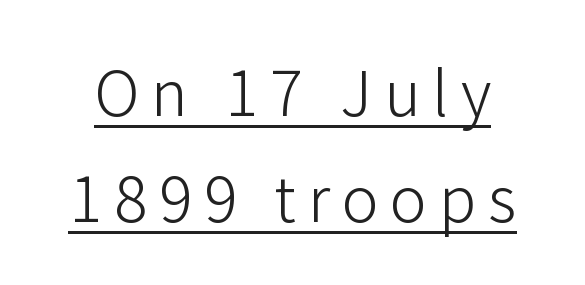
Is this a heavy cut? Hardly; it is regular or lighter. Character widths vary here, with narrow letters taking less room than wide ones. The axis of the letterforms is exactly vertical. Regarding serifs, this sample does without them.
